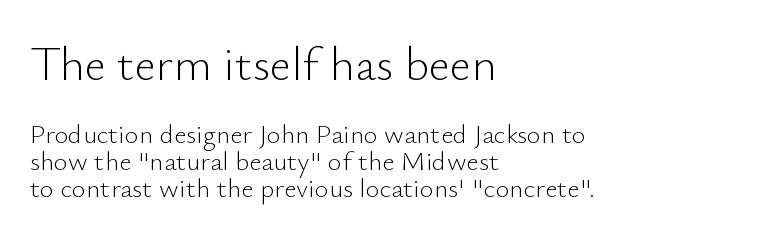
The image shows 47 px light sans-serif type, upright; set left-aligned, tight line spacing (0.99x), normal letter spacing, not underlined; the first (top) block is 1.74x larger; low stroke contrast and a small x-height.
